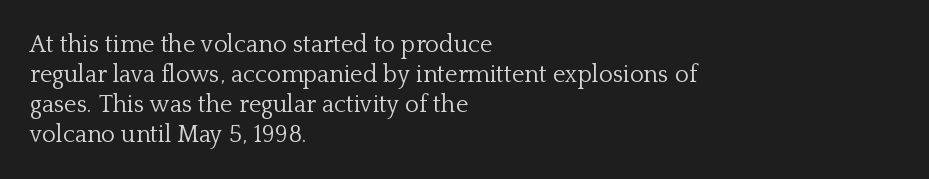
The image shows 24 px text type, upright; set left-aligned, normal line spacing (1.25x), normal letter spacing, not underlined.
